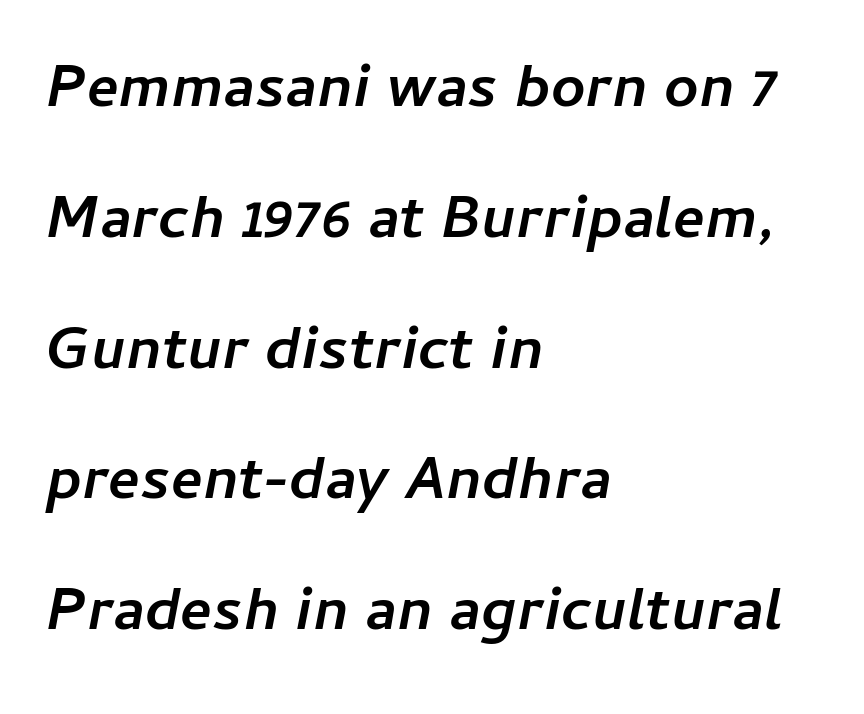
Q: Is the text bold? A: Yes.
Q: Is the text italic (slanted)? A: Yes, it leans right by about 11 degrees.
Q: Is the text underlined? A: No.
Q: How is the paragraph aligned? A: Left-aligned.
Q: Is the spacing between letters normal or unusually wide? A: Normal.
Q: Is the spacing between lines tight, normal or loose? A: Loose.
Q: Width (condensed, normal, or wide)? A: Normal.
Q: Stroke contrast? A: Low.
Q: x-height? A: Medium.
Q: Monospaced? A: No.
